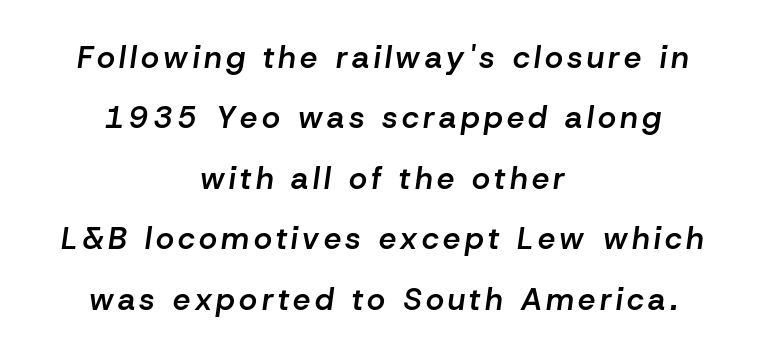
The image shows 31 px semibold type, italic (leaning right); set centered, loose line spacing (1.95x), not underlined; low stroke contrast and a medium x-height.
